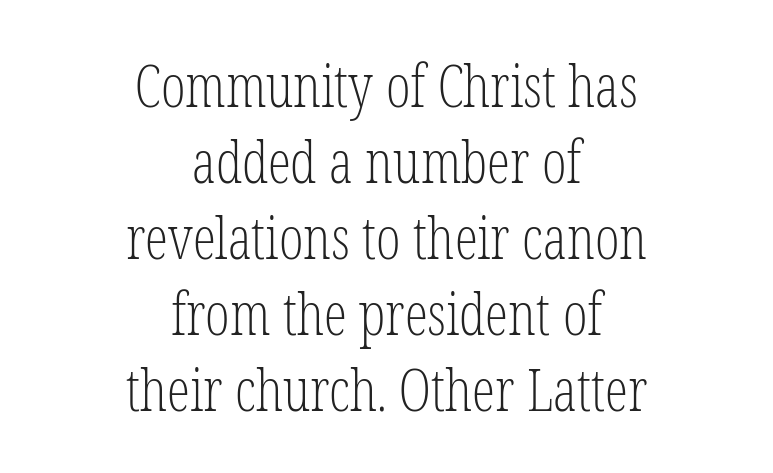
Q: Is the text bold? A: No.
Q: Is the text italic (slanted)? A: No, it is upright.
Q: Is the typeface a serif or a sans-serif typeface? A: Serif.
Q: Is the text underlined? A: No.
Q: How is the paragraph aligned? A: Centered.
Q: Is the spacing between letters normal or unusually wide? A: Normal.
Q: Is the spacing between lines tight, normal or loose? A: Normal.
Q: Width (condensed, normal, or wide)? A: Condensed.
Q: Stroke contrast? A: Low.
Q: x-height? A: Medium.
Q: Monospaced? A: No.
